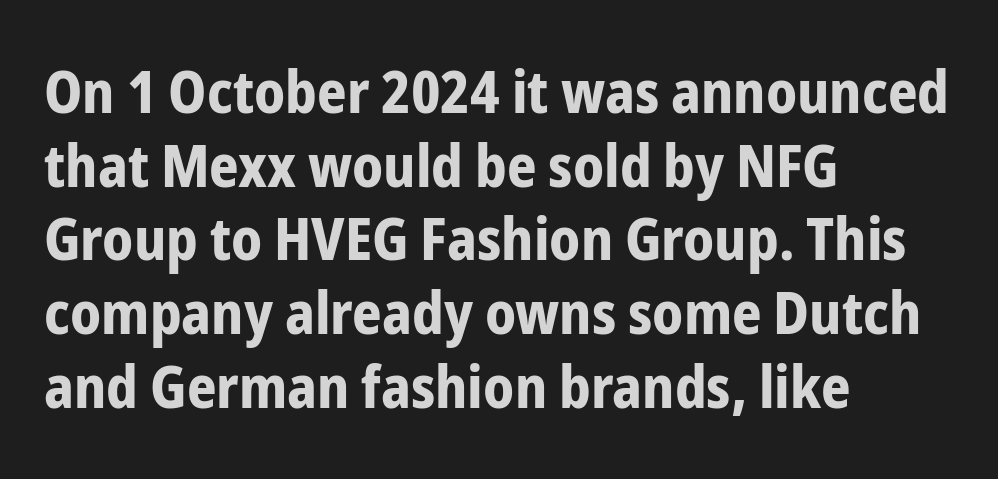
The image shows 58 px bold, condensed sans-serif type, upright; set left-aligned, normal line spacing (1.27x), normal letter spacing, not underlined; low stroke contrast and a medium x-height.
